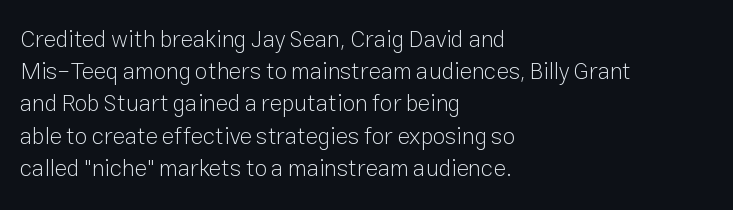
The image shows 23 px text type, upright; set left-aligned, normal line spacing (1.4x), normal letter spacing, not underlined.
